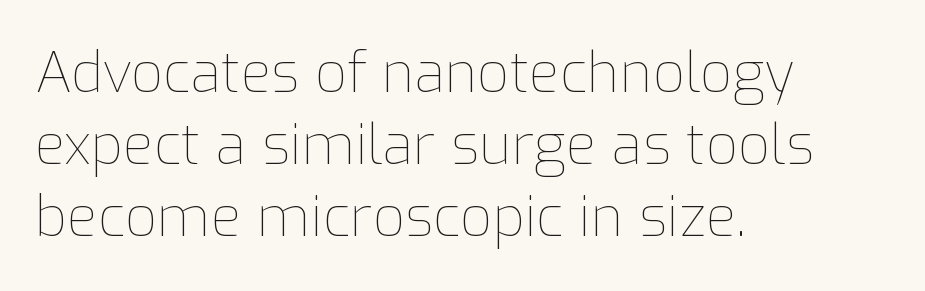
{"italic": "no", "bold": "no", "weight": "thin", "width": "normal", "stroke_contrast": "low", "x_height": "medium", "monospaced": "no", "underline": "no", "align": "left", "line_spacing": "normal", "line_spacing_ratio": 1.29, "letter_spacing": "normal", "letter_spacing_em": 0.0, "glyph_px": 56}
